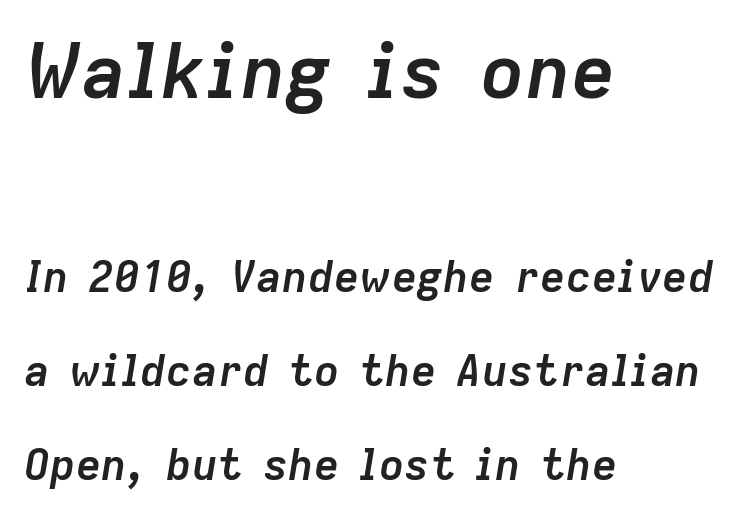
Widely set lines give the paragraph a tall, airy silhouette. Does the bottom block carry the larger type? No, the top block does. Each glyph is drawn with heavy, bold strokes. This sample uses an oblique cut, with every glyph tilted off the vertical. Reading down the block, your eye returns to a fixed left position each line.
